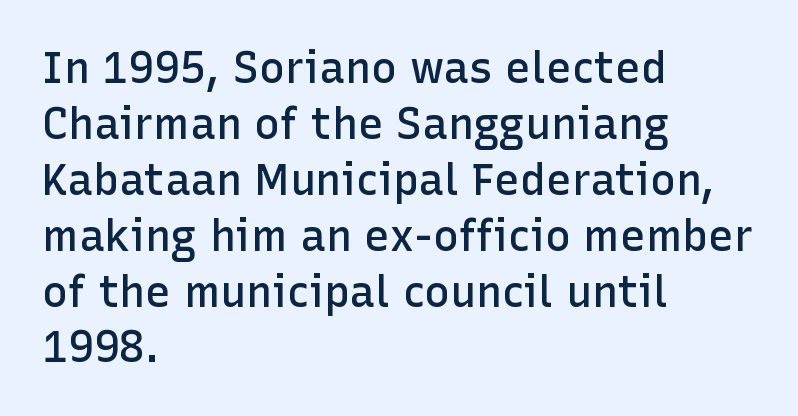
The image shows 43 px semibold sans-serif type, upright; set left-aligned, normal line spacing (1.3x), normal letter spacing, not underlined; low stroke contrast and a medium x-height.
